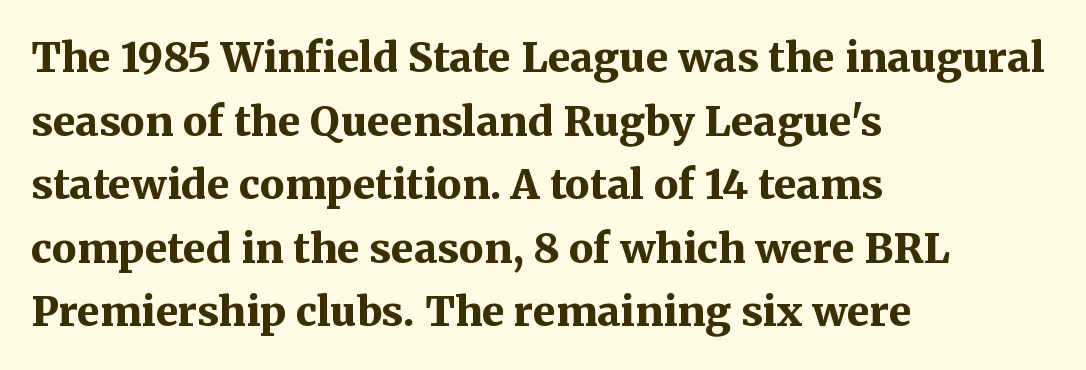
The image shows 41 px bold serif type, upright; set left-aligned, normal line spacing (1.55x), normal letter spacing, not underlined; medium stroke contrast and a medium x-height.
